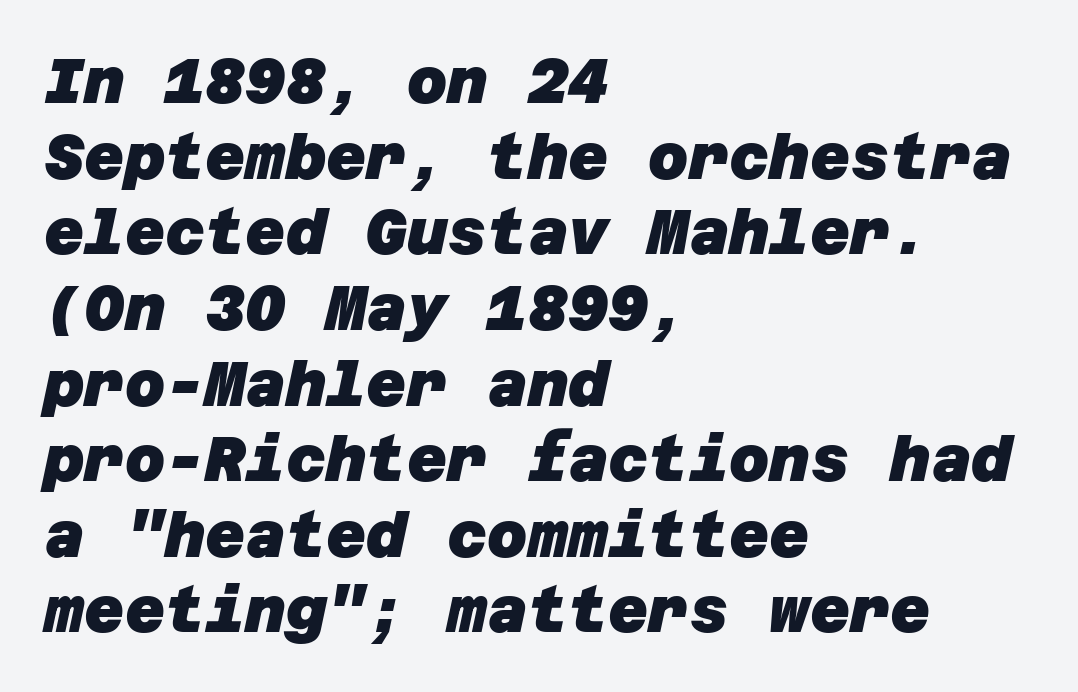
Q: Is the text bold? A: Yes.
Q: Is the typeface a serif or a sans-serif typeface? A: Sans-serif.
Q: Is the text underlined? A: No.
Q: How is the paragraph aligned? A: Left-aligned.
Q: Is the spacing between letters normal or unusually wide? A: Normal.
Q: Width (condensed, normal, or wide)? A: Normal.
Q: Stroke contrast? A: Low.
Q: x-height? A: Large.
